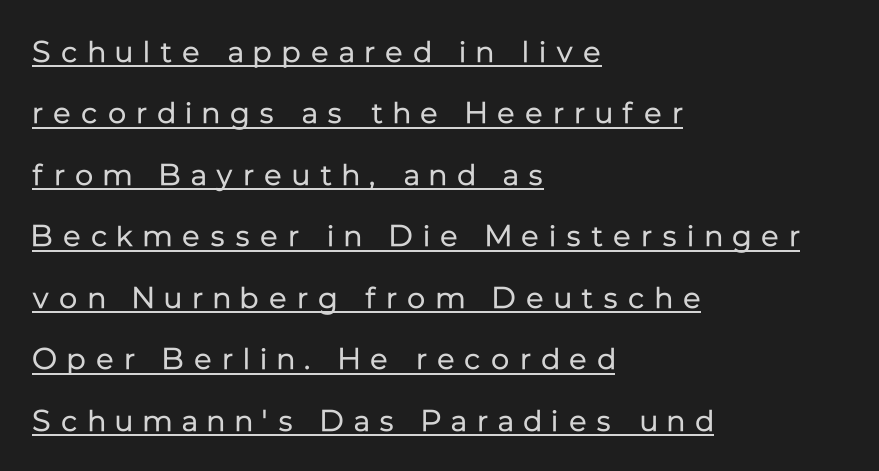
The image shows 30 px regular-weight sans-serif type, upright; set left-aligned, loose line spacing (2.05x), unusually wide letter spacing (+0.34 em), underlined; low stroke contrast and a medium x-height.
